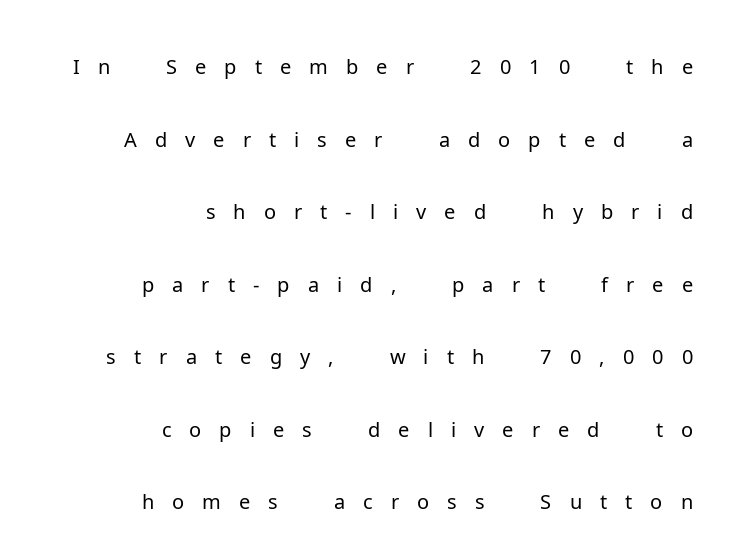
Q: Is the text bold? A: No.
Q: Is the text italic (slanted)? A: No, it is upright.
Q: Is the typeface a serif or a sans-serif typeface? A: Sans-serif.
Q: Is the text underlined? A: No.
Q: How is the paragraph aligned? A: Right-aligned.
Q: Is the spacing between letters normal or unusually wide? A: Unusually wide.
Q: Width (condensed, normal, or wide)? A: Normal.
Q: Stroke contrast? A: Low.
Q: x-height? A: Medium.
Q: Monospaced? A: No.
